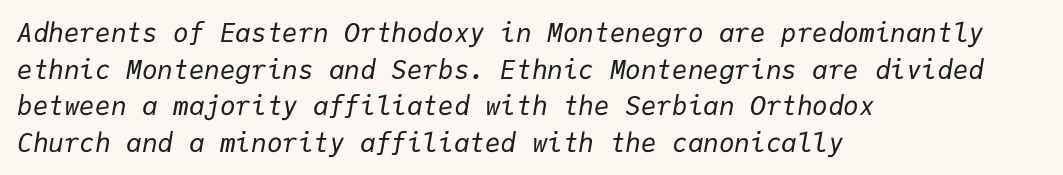
Q: Is the text bold? A: No.
Q: Is the text italic (slanted)? A: Yes, it leans right by about 9 degrees.
Q: Is the text underlined? A: No.
Q: How is the paragraph aligned? A: Left-aligned.
Q: Is the spacing between letters normal or unusually wide? A: Normal.
Q: Is the spacing between lines tight, normal or loose? A: Normal.
